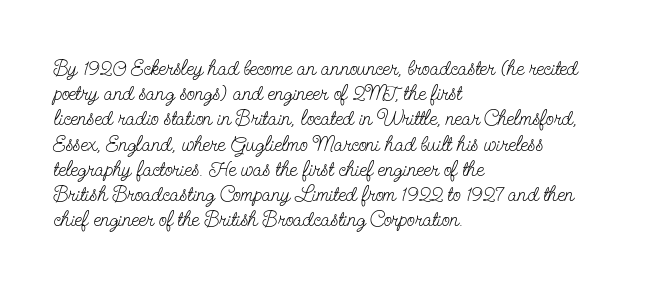
Q: Is the text bold? A: No.
Q: Is the text italic (slanted)? A: Yes.
Q: Is the text underlined? A: No.
Q: How is the paragraph aligned? A: Left-aligned.
Q: Is the spacing between letters normal or unusually wide? A: Normal.
